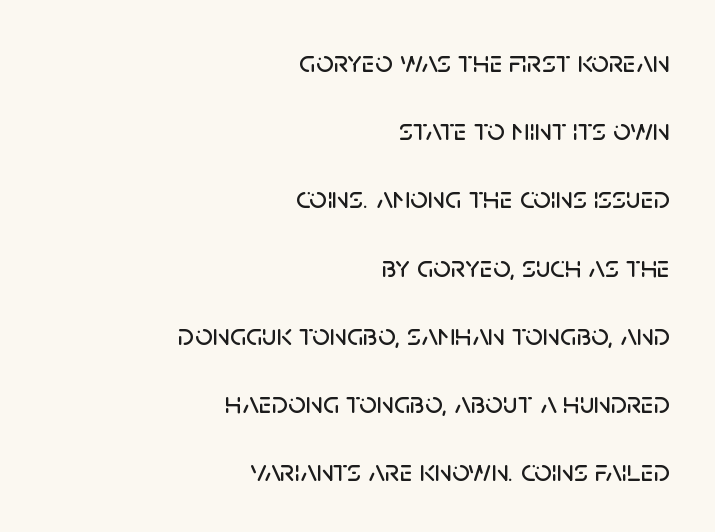
The image shows 31 px sans-serif type, upright; set right-aligned, loose line spacing (2.2x), normal letter spacing, not underlined; low stroke contrast and a large x-height.
